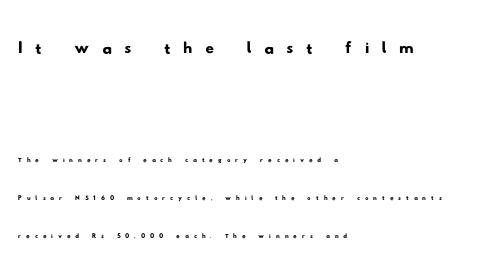
Q: Is the typeface a serif or a sans-serif typeface? A: Sans-serif.
Q: Is the text underlined? A: No.
Q: How is the paragraph aligned? A: Left-aligned.
Q: Is the spacing between letters normal or unusually wide? A: Unusually wide.
Q: Is the spacing between lines tight, normal or loose? A: Loose.
Q: Which block of text is set in a larger size, the first (top) or the second (bottom)? A: The first (top) one.
Q: Width (condensed, normal, or wide)? A: Wide.
Q: Stroke contrast? A: Low.
Q: x-height? A: Small.
Q: Monospaced? A: No.
